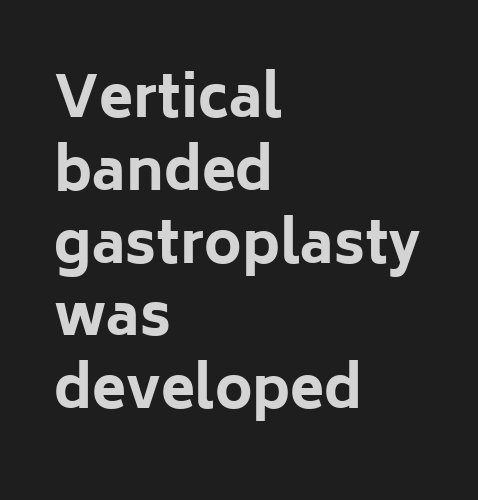
Q: Is the text bold? A: Yes.
Q: Is the text italic (slanted)? A: No, it is upright.
Q: Is the typeface a serif or a sans-serif typeface? A: Sans-serif.
Q: Is the text underlined? A: No.
Q: How is the paragraph aligned? A: Left-aligned.
Q: Is the spacing between letters normal or unusually wide? A: Normal.
Q: Is the spacing between lines tight, normal or loose? A: Normal.
Q: Width (condensed, normal, or wide)? A: Normal.
Q: Stroke contrast? A: Low.
Q: x-height? A: Medium.
Q: Monospaced? A: No.
